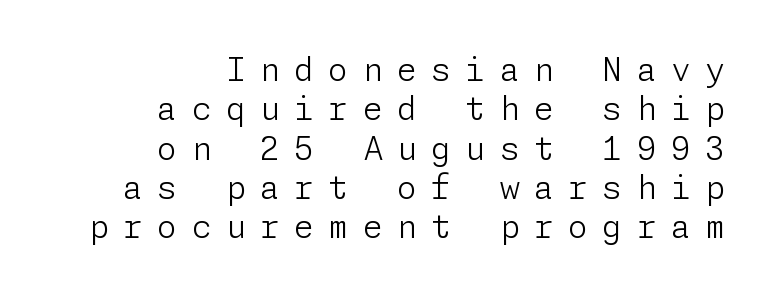
Posture: upright roman. The letters look calm and open, with moderate or lighter stems. Tracking value appears strongly positive — letters spread wide. Only glyphs here, with clear space below each row. Nothing sits at the stroke ends, so this counts as sans-serif.
